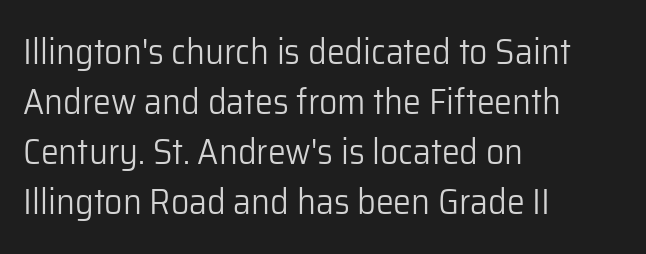
{"serif": "no", "italic": "no", "bold": "no", "weight": "light", "width": "normal", "stroke_contrast": "low", "x_height": "medium", "monospaced": "no", "underline": "no", "align": "left", "line_spacing": "normal", "line_spacing_ratio": 1.39, "letter_spacing": "normal", "letter_spacing_em": 0.0, "glyph_px": 36}
